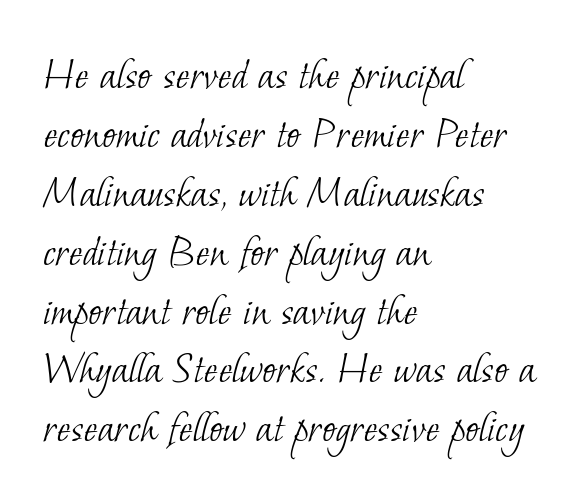
The image shows 46 px light serif type; set left-aligned, normal line spacing (1.28x), normal letter spacing, not underlined; low stroke contrast and a small x-height.
